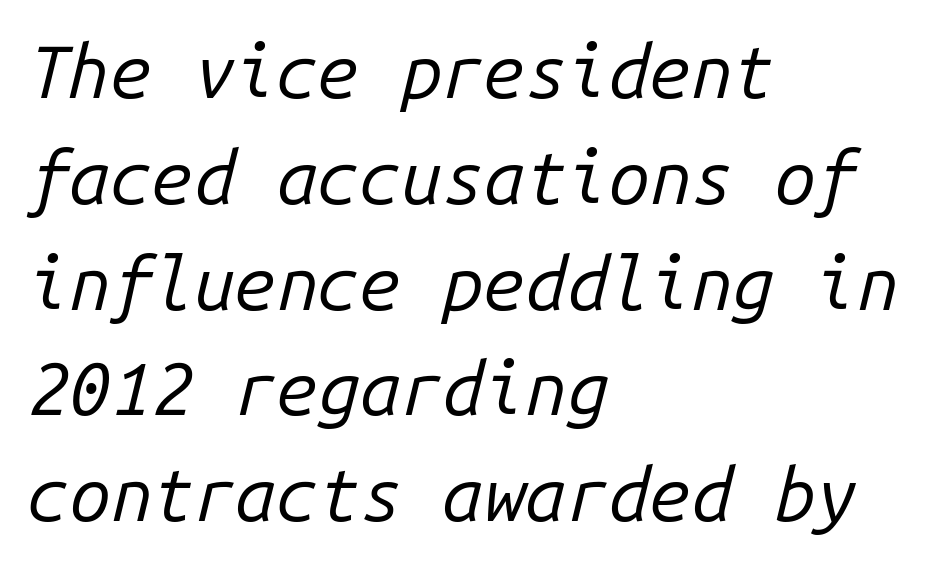
{"italic": "yes", "lean": "right", "slant_degrees": 14, "bold": "no", "weight": "regular", "width": "normal", "stroke_contrast": "low", "x_height": "medium", "monospaced": "yes", "underline": "no", "align": "left", "line_spacing": "normal", "line_spacing_ratio": 1.43, "letter_spacing": "normal", "letter_spacing_em": 0.0, "glyph_px": 74}
